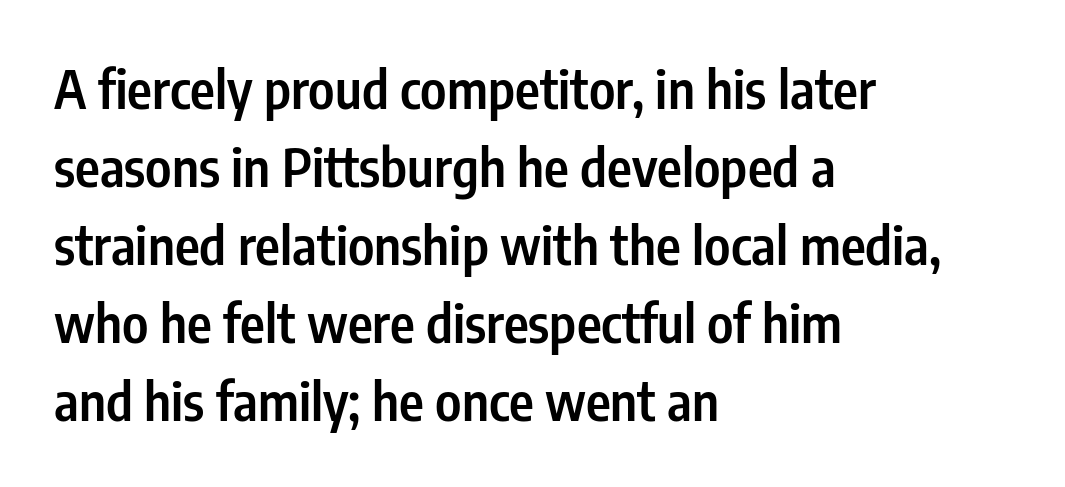
Q: Is the text bold? A: Semi-bold.
Q: Is the text italic (slanted)? A: No, it is upright.
Q: Is the typeface a serif or a sans-serif typeface? A: Sans-serif.
Q: Is the text underlined? A: No.
Q: How is the paragraph aligned? A: Left-aligned.
Q: Is the spacing between letters normal or unusually wide? A: Normal.
Q: Is the spacing between lines tight, normal or loose? A: Normal.
Q: Width (condensed, normal, or wide)? A: Condensed.
Q: Stroke contrast? A: Low.
Q: x-height? A: Medium.
Q: Monospaced? A: No.
